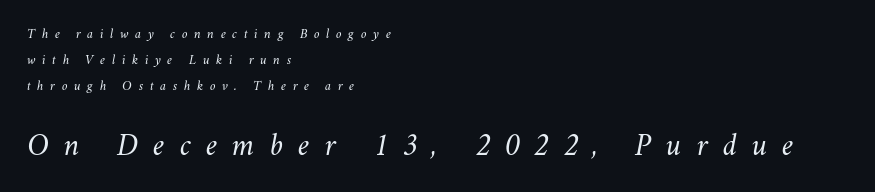
The image shows 32 px light type, italic (leaning right); set left-aligned, line spacing 1.87x, unusually wide letter spacing (+0.47 em), not underlined; the second (bottom) block is 2.29x larger; medium stroke contrast and a small x-height.
